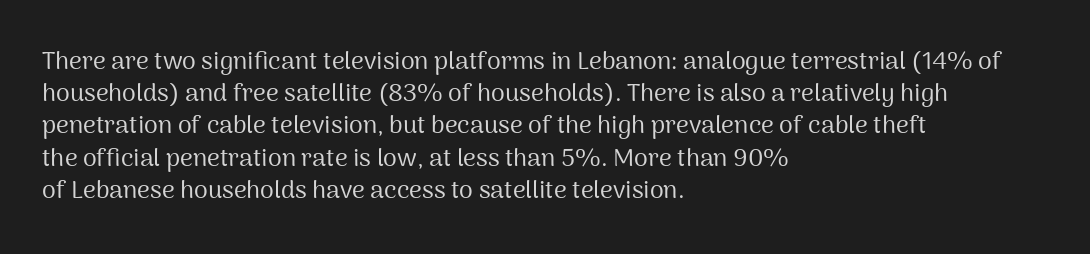
These lines keep a tight, regular rhythm from letter to letter. This sample is left-justified, so line endings fall wherever the words run out. The space between consecutive lines is moderate. Do the letters lean? They stand straight. The passage shown is not underscored anywhere. Stems and bowls with no extra thickness — not bold.
